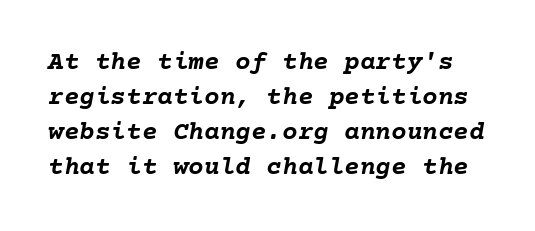
What's the leading like? Ordinary, nothing unusual. Strokes here are thick enough to call this a true bold. Caption: standard tracking, unaltered. Tall strokes in this sample are angled rather than plumb. Words float on clear page, feet unadorned.
